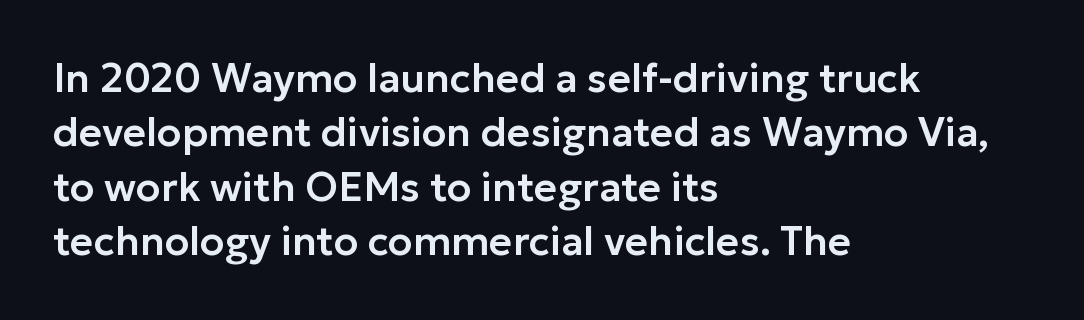
The image shows 40 px sans-serif type, upright; set left-aligned, normal line spacing (1.36x), normal letter spacing, not underlined; low stroke contrast and a medium x-height.
